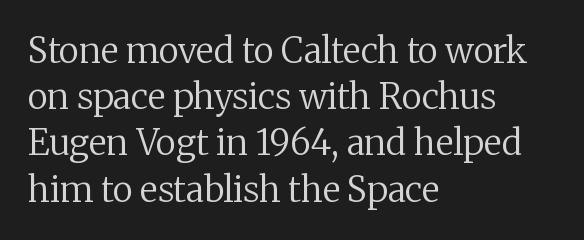
The type family on display is of the serif kind. On a weight scale, this lands at 450 or below. Vertical strokes here are truly vertical. The zone under the glyphs is completely vacant. Compared with typical paragraphs, the rows here are spaced about the same.
